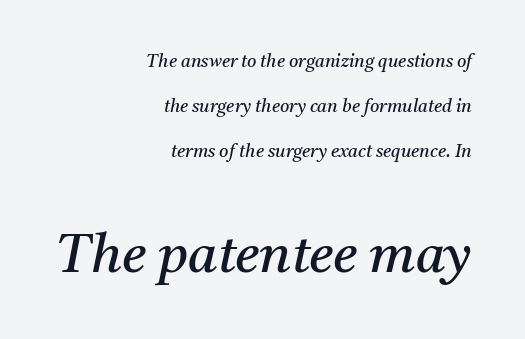
{"serif": "yes", "italic": "yes", "lean": "right", "slant_degrees": 11, "bold": "no", "weight": "regular", "width": "normal", "stroke_contrast": "medium", "x_height": "medium", "monospaced": "no", "underline": "no", "align": "right", "line_spacing": "loose", "line_spacing_ratio": 2.49, "letter_spacing": "normal", "letter_spacing_em": 0.0, "larger_block": "second", "size_ratio": 3.0, "glyph_px": 54}
